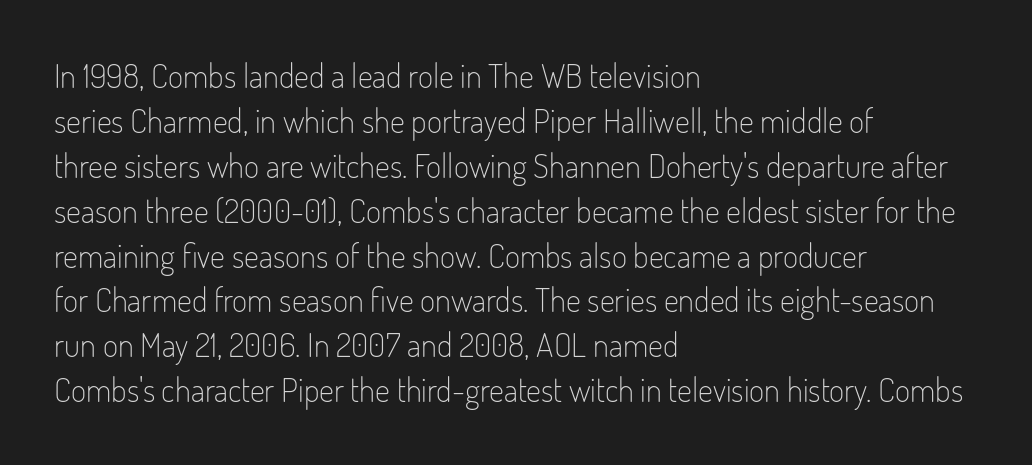
The image shows 33 px light, condensed sans-serif type, upright; set left-aligned, normal line spacing (1.36x), normal letter spacing, not underlined; low stroke contrast and a small x-height.
